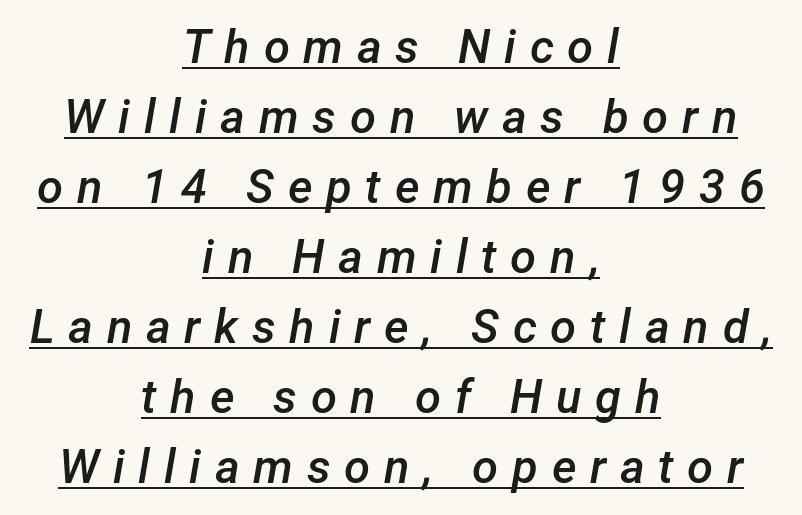
The tracking jumps out immediately: characters are airy and widely separated. The sample's only ornament is a line tracing under the words. Varying glyph widths throughout — classic text-font behaviour. The passage shown is semibold, sitting just below true bold. The line-height multiplier appears to be the usual default.
